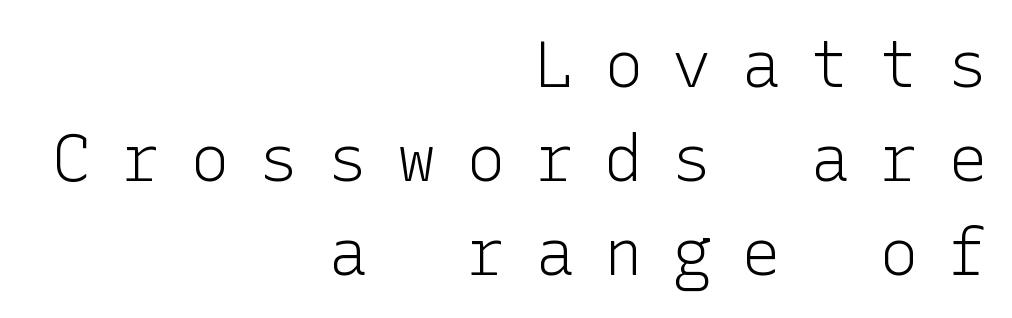
Q: Is the text bold? A: No.
Q: Is the text italic (slanted)? A: No, it is upright.
Q: Is the typeface a serif or a sans-serif typeface? A: Sans-serif.
Q: Is the text underlined? A: No.
Q: How is the paragraph aligned? A: Right-aligned.
Q: Is the spacing between letters normal or unusually wide? A: Unusually wide.
Q: Is the spacing between lines tight, normal or loose? A: Normal.
Q: Width (condensed, normal, or wide)? A: Normal.
Q: Stroke contrast? A: Low.
Q: x-height? A: Medium.
